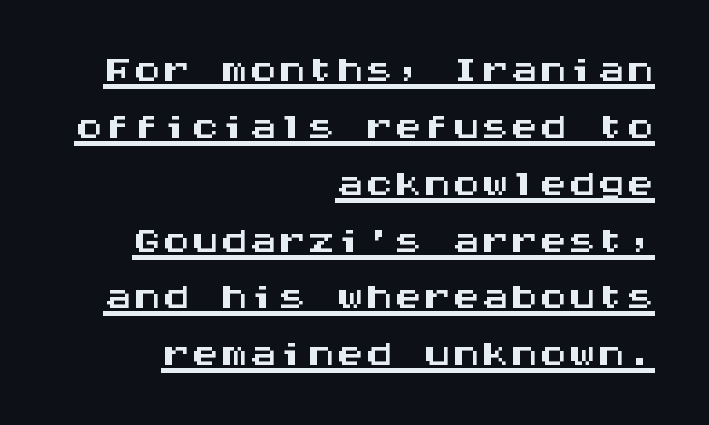
Horizontal bands of white between lines are thin slivers. Default kerning and tracking; the words read as compact shapes. Italic? Not at all — the glyphs are vertical. The passage shown is underscored from start to finish. Think of a typewriter: that constant character pitch is what you see here.
